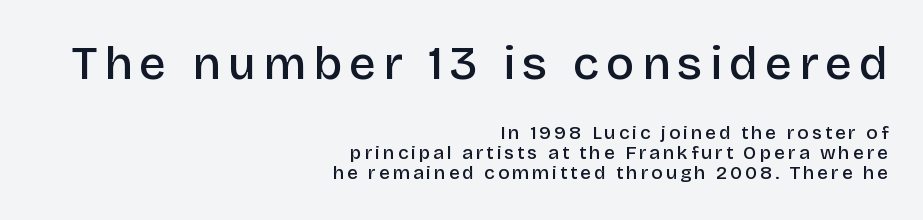
{"serif": "no", "italic": "no", "bold": "semi", "weight": "semibold", "width": "normal", "stroke_contrast": "low", "x_height": "large", "monospaced": "no", "underline": "no", "align": "right", "line_spacing": "tight", "line_spacing_ratio": 1.04, "larger_block": "first", "size_ratio": 2.47, "glyph_px": 47}
